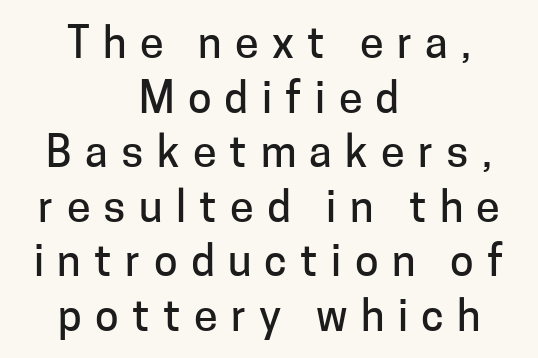
{"serif": "no", "italic": "no", "width": "normal", "stroke_contrast": "low", "x_height": "medium", "monospaced": "no", "underline": "no", "align": "center", "line_spacing": "normal", "line_spacing_ratio": 1.27, "letter_spacing": "wide", "letter_spacing_em": 0.31, "glyph_px": 43}
